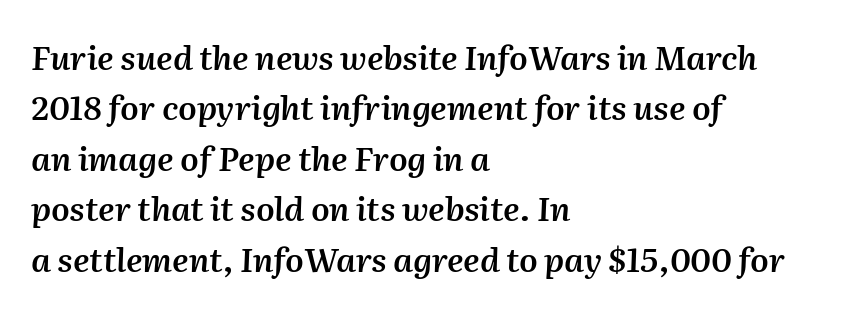
Q: Is the text bold? A: Semi-bold.
Q: Is the text italic (slanted)? A: Yes, it leans right by about 2 degrees.
Q: Is the text underlined? A: No.
Q: How is the paragraph aligned? A: Left-aligned.
Q: Is the spacing between letters normal or unusually wide? A: Normal.
Q: Is the spacing between lines tight, normal or loose? A: Normal.
Q: Width (condensed, normal, or wide)? A: Normal.
Q: Stroke contrast? A: Medium.
Q: x-height? A: Medium.
Q: Monospaced? A: No.
